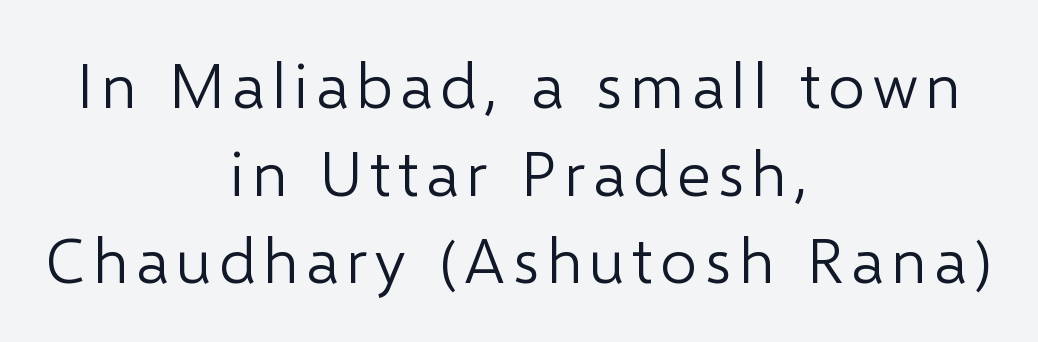
{"serif": "no", "italic": "no", "bold": "no", "weight": "light", "width": "normal", "stroke_contrast": "low", "x_height": "medium", "monospaced": "no", "underline": "no", "align": "center", "line_spacing": "normal", "line_spacing_ratio": 1.37, "glyph_px": 64}
